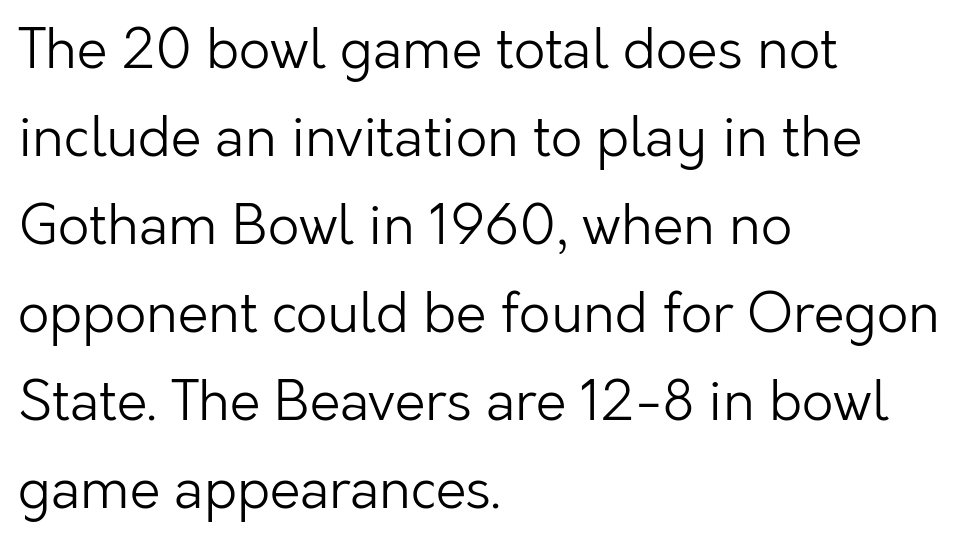
{"serif": "no", "italic": "no", "bold": "no", "weight": "light", "width": "normal", "stroke_contrast": "low", "x_height": "medium", "monospaced": "no", "underline": "no", "align": "left", "line_spacing": "normal", "line_spacing_ratio": 1.6, "letter_spacing": "normal", "letter_spacing_em": 0.0, "glyph_px": 55}
